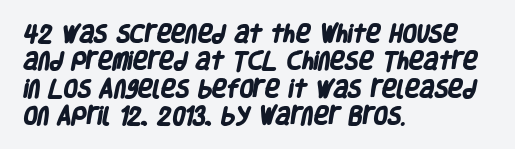
Words appear dense and cohesive because spacing is normal. Teacher's note: observe the even left margin — that is flush-left alignment. Regarding leading, the lines here are spaced in the standard way. No word sits above an underline. Plenty of ink on the page — the face is bold.
